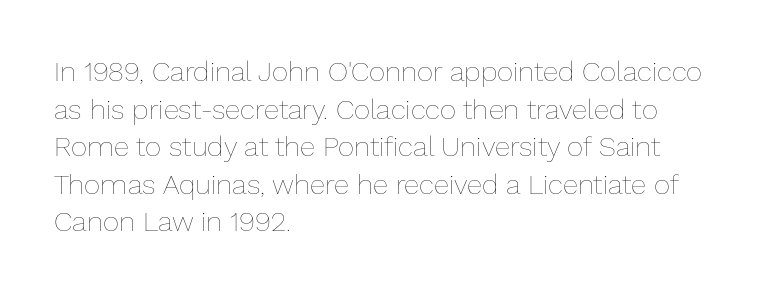
Looks like regular typesetting: each glyph gets only the width it needs. It's the straight-up-and-down kind of type. Unmarked baselines from the first word to the last. You could call the tracking neutral — neither tight nor loose. Does the copy run flush right? No — it runs flush left.
